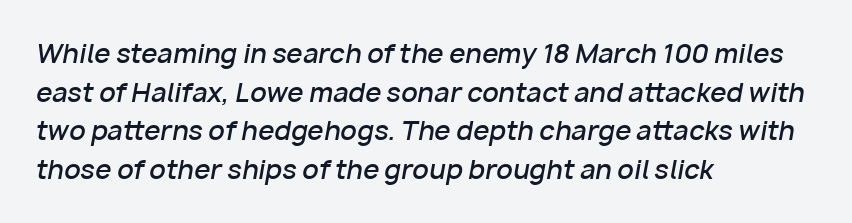
The image shows 26 px text type, italic (leaning right); set left-aligned, normal line spacing (1.49x), normal letter spacing, not underlined.
